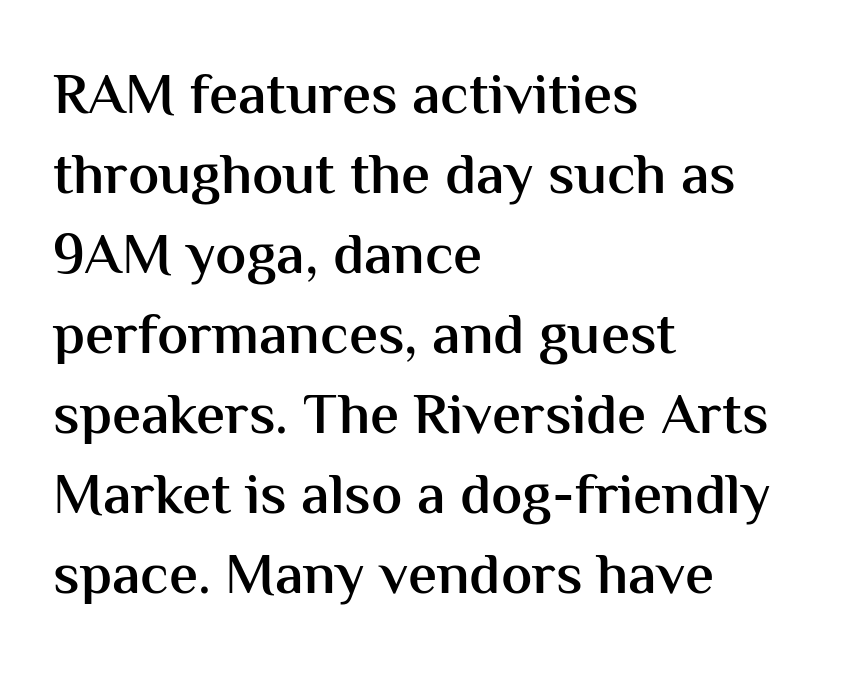
{"serif": "no", "italic": "no", "bold": "semi", "weight": "semibold", "width": "normal", "stroke_contrast": "medium", "x_height": "medium", "monospaced": "no", "underline": "no", "align": "left", "line_spacing": "normal", "line_spacing_ratio": 1.38, "letter_spacing": "normal", "letter_spacing_em": 0.0, "glyph_px": 58}
